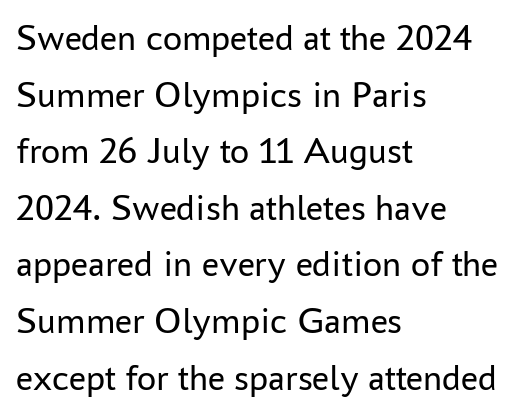
The image shows 38 px regular-weight sans-serif type, upright; set left-aligned, normal line spacing (1.49x), normal letter spacing, not underlined; low stroke contrast and a medium x-height.
